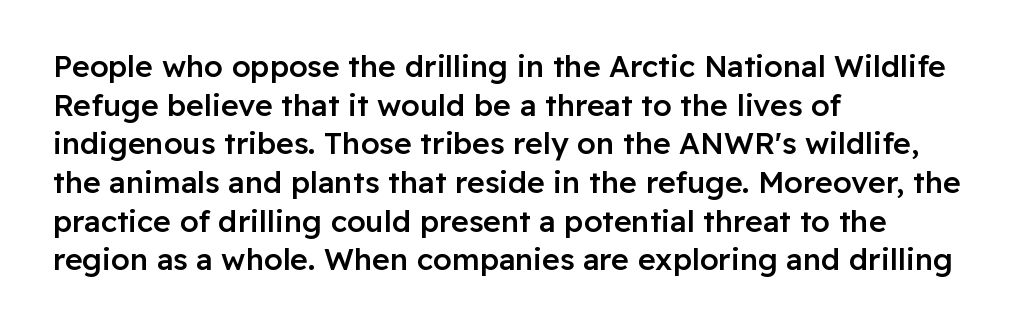
Q: Is the text bold? A: Semi-bold.
Q: Is the text italic (slanted)? A: No, it is upright.
Q: Is the typeface a serif or a sans-serif typeface? A: Sans-serif.
Q: Is the text underlined? A: No.
Q: How is the paragraph aligned? A: Left-aligned.
Q: Is the spacing between letters normal or unusually wide? A: Normal.
Q: Is the spacing between lines tight, normal or loose? A: Normal.
Q: Width (condensed, normal, or wide)? A: Normal.
Q: Stroke contrast? A: Low.
Q: x-height? A: Medium.
Q: Monospaced? A: No.
